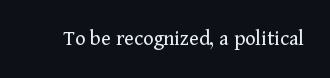
The image shows 22 px text type, upright; set normal letter spacing, not underlined.
